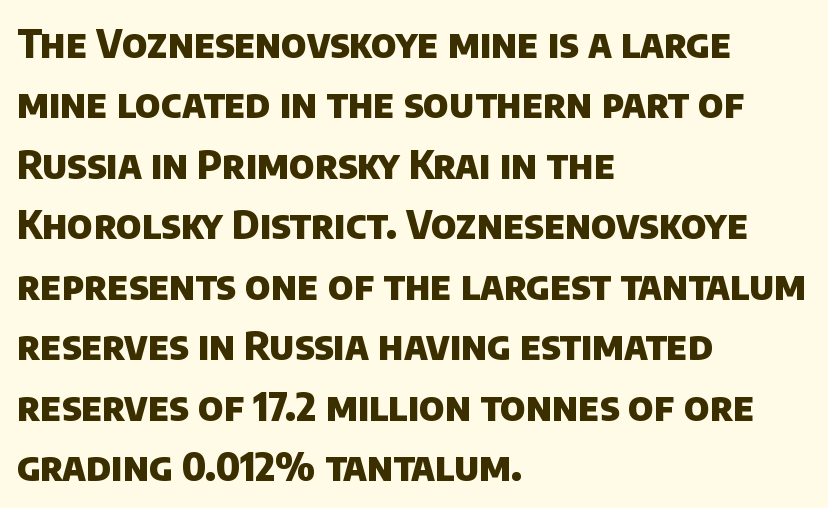
{"serif": "no", "bold": "yes", "weight": "heavy", "width": "normal", "stroke_contrast": "low", "x_height": "large", "monospaced": "no", "underline": "no", "align": "left", "line_spacing": "normal", "line_spacing_ratio": 1.55, "letter_spacing": "normal", "letter_spacing_em": 0.0, "glyph_px": 39}
